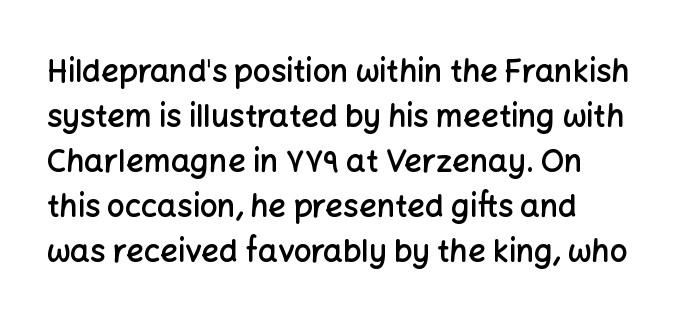
Rendered with straight, roman letterforms. Proportional: the letters do not fall into vertical columns. Left-aligned paragraph, ragged on the right. The specimen omits any rule beneath the text block's lines.
